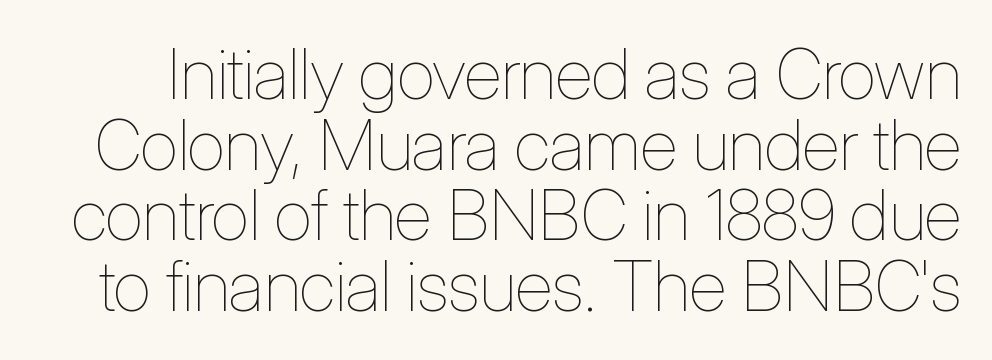
The vertical gap from one line to the next is small. The strokes are not fattened; the text isn't bold. Note the varied advance widths — an 'i' is clearly narrower than an 'm'. If you drew a line through each stem, it would be perfectly vertical. Plain, unruled lines of type.
